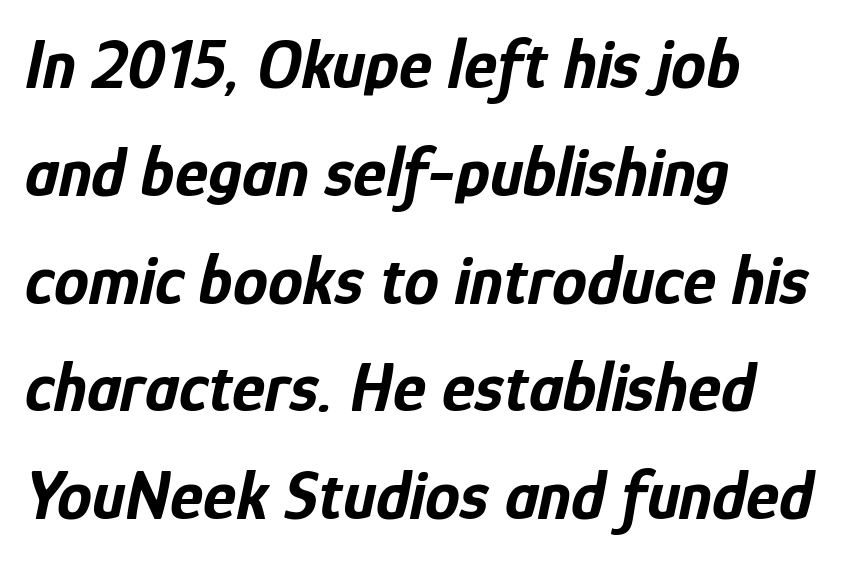
The image shows 70 px bold, condensed type, italic (leaning right); set left-aligned, normal line spacing (1.54x), normal letter spacing, not underlined; low stroke contrast and a medium x-height.
